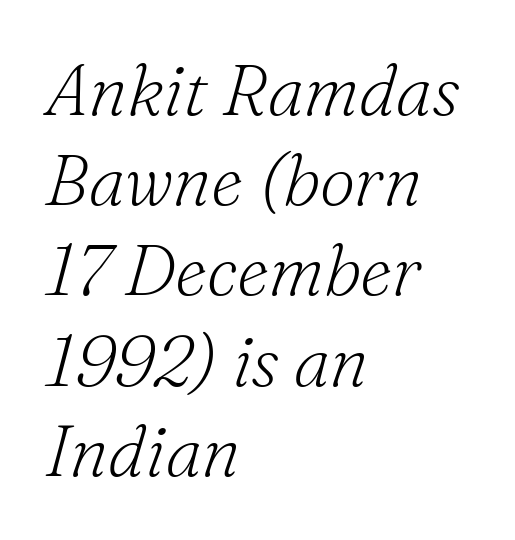
The image shows 71 px light serif type, italic (leaning right); set left-aligned, normal line spacing (1.27x), normal letter spacing, not underlined; medium stroke contrast and a small x-height.
